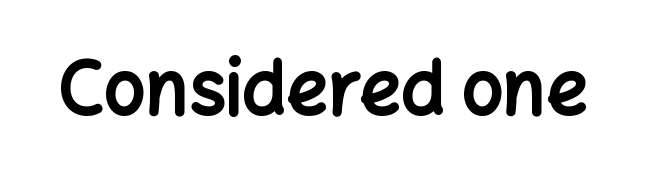
The image shows 73 px bold sans-serif type, upright; set normal letter spacing, not underlined; low stroke contrast and a medium x-height.
